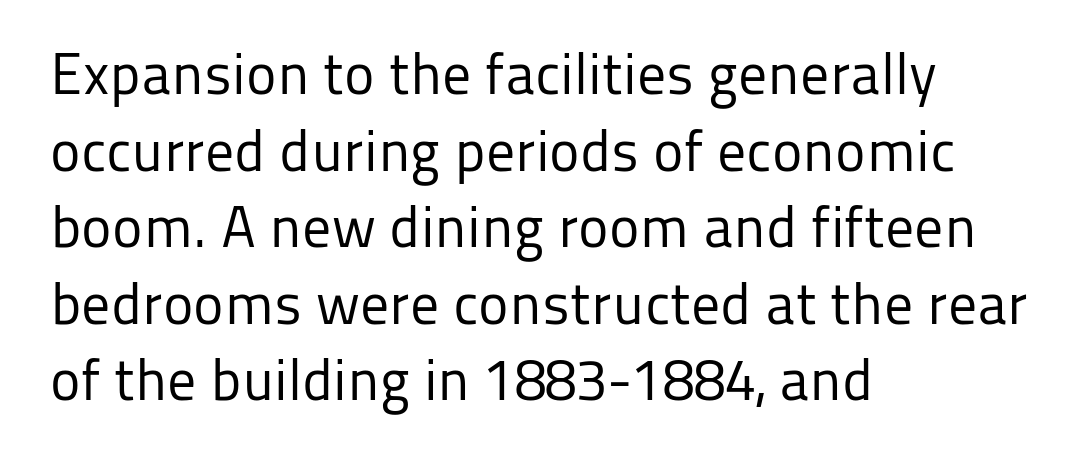
{"serif": "no", "italic": "no", "bold": "no", "weight": "regular", "width": "normal", "stroke_contrast": "low", "x_height": "medium", "monospaced": "no", "underline": "no", "align": "left", "line_spacing": "normal", "line_spacing_ratio": 1.32, "letter_spacing": "normal", "letter_spacing_em": 0.0, "glyph_px": 58}
